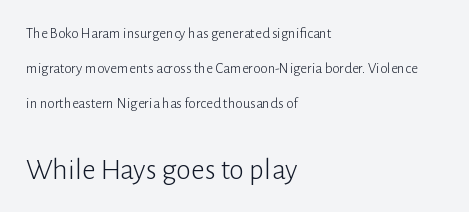
The image shows 30 px light sans-serif type, upright; set left-aligned, loose line spacing (2.34x), normal letter spacing, not underlined; the second (bottom) block is 2.0x larger; low stroke contrast and a medium x-height.
